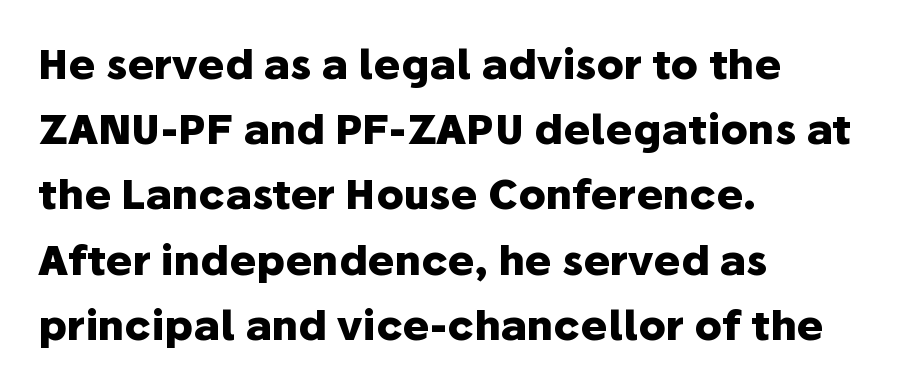
Q: Is the text bold? A: Yes.
Q: Is the text italic (slanted)? A: No, it is upright.
Q: Is the typeface a serif or a sans-serif typeface? A: Sans-serif.
Q: Is the text underlined? A: No.
Q: How is the paragraph aligned? A: Left-aligned.
Q: Is the spacing between letters normal or unusually wide? A: Normal.
Q: Is the spacing between lines tight, normal or loose? A: Normal.
Q: Width (condensed, normal, or wide)? A: Normal.
Q: Stroke contrast? A: Low.
Q: x-height? A: Medium.
Q: Monospaced? A: No.
